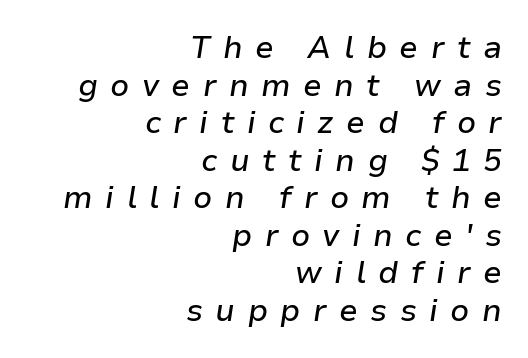
The image shows 31 px text type, italic (leaning right); set right-aligned, line spacing 1.21x, unusually wide letter spacing (+0.4 em), not underlined; low stroke contrast and a medium x-height.
